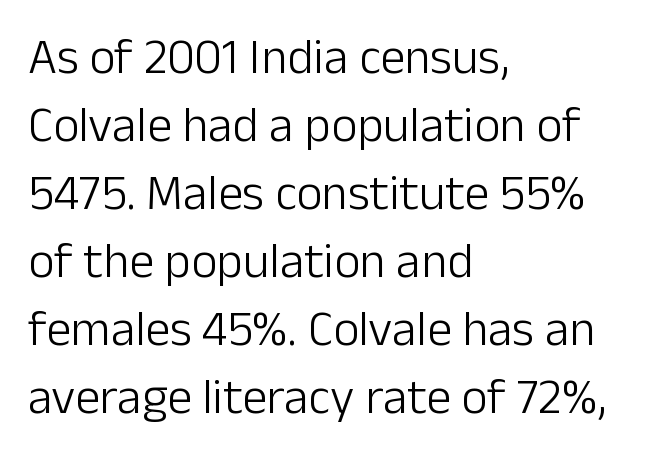
Q: Is the text bold? A: No.
Q: Is the text italic (slanted)? A: No, it is upright.
Q: Is the typeface a serif or a sans-serif typeface? A: Sans-serif.
Q: Is the text underlined? A: No.
Q: How is the paragraph aligned? A: Left-aligned.
Q: Is the spacing between letters normal or unusually wide? A: Normal.
Q: Is the spacing between lines tight, normal or loose? A: Normal.
Q: Width (condensed, normal, or wide)? A: Normal.
Q: Stroke contrast? A: Low.
Q: x-height? A: Medium.
Q: Monospaced? A: No.
